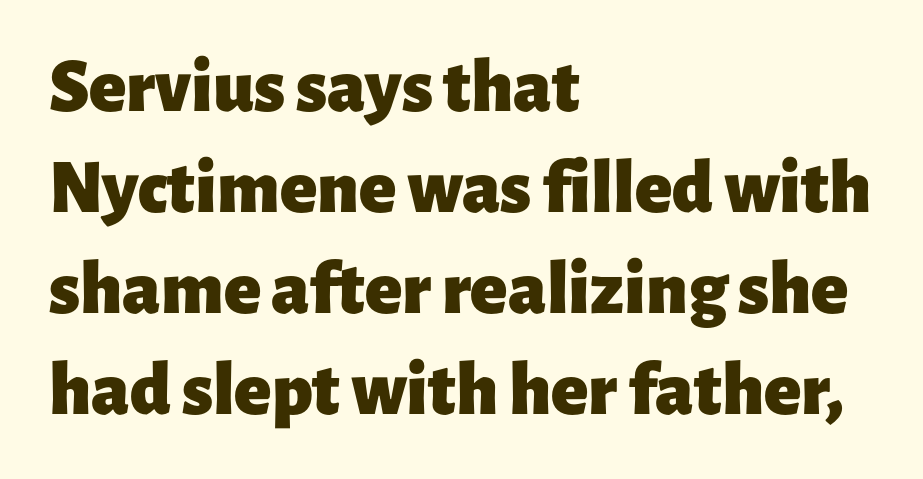
Q: Is the text bold? A: Yes.
Q: Is the text italic (slanted)? A: No, it is upright.
Q: Is the typeface a serif or a sans-serif typeface? A: Sans-serif.
Q: Is the text underlined? A: No.
Q: How is the paragraph aligned? A: Left-aligned.
Q: Is the spacing between letters normal or unusually wide? A: Normal.
Q: Is the spacing between lines tight, normal or loose? A: Normal.
Q: Width (condensed, normal, or wide)? A: Normal.
Q: Stroke contrast? A: Low.
Q: x-height? A: Medium.
Q: Monospaced? A: No.
